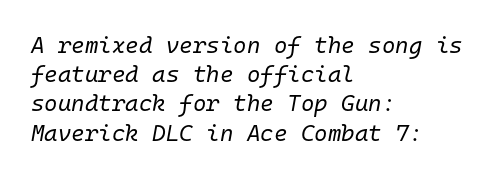
A classic flush-left, rag-right setting is used for this passage. Students, observe: this is what conventionally led text looks like. Quick note: underline off. There is no visible air inserted between adjacent glyphs. Bold? No — there's no thickening of the strokes.
